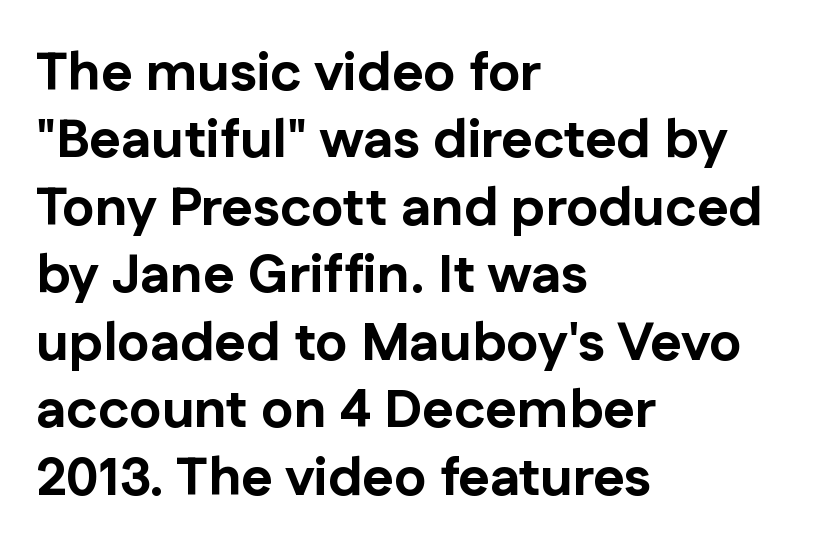
{"serif": "no", "italic": "no", "bold": "yes", "weight": "bold", "width": "normal", "stroke_contrast": "low", "x_height": "medium", "monospaced": "no", "underline": "no", "align": "left", "line_spacing": "normal", "line_spacing_ratio": 1.25, "letter_spacing": "normal", "letter_spacing_em": 0.0, "glyph_px": 54}
